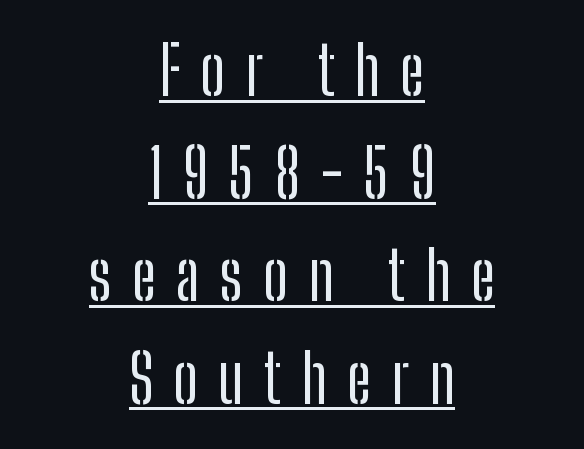
{"serif": "no", "italic": "no", "width": "condensed", "stroke_contrast": "low", "x_height": "medium", "monospaced": "no", "underline": "yes", "align": "center", "line_spacing": "normal", "line_spacing_ratio": 1.53, "letter_spacing": "wide", "letter_spacing_em": 0.3, "glyph_px": 67}
